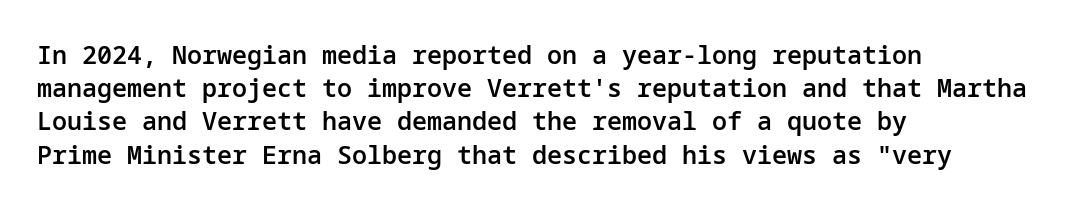
The image shows 25 px text type, upright; set left-aligned, normal line spacing (1.33x), normal letter spacing, not underlined.
